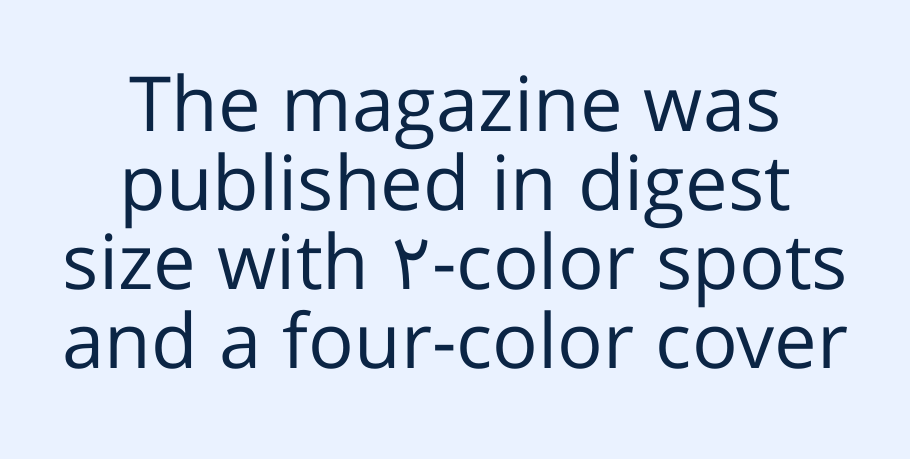
{"serif": "no", "italic": "no", "bold": "no", "weight": "regular", "width": "normal", "stroke_contrast": "low", "x_height": "medium", "monospaced": "no", "underline": "no", "align": "center", "line_spacing": "tight", "line_spacing_ratio": 1.04, "letter_spacing": "normal", "letter_spacing_em": 0.0, "glyph_px": 76}
